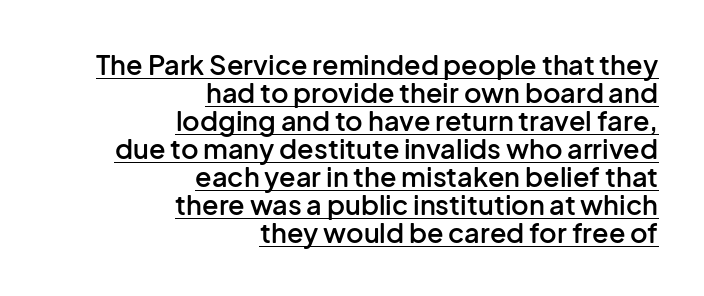
Italic: no, the glyphs are upright roman. The letterforms sit shoulder to shoulder at normal distance. Casual observation: everything's shoved over to the right. Students, this is semibold: more ink than regular, less than bold.
